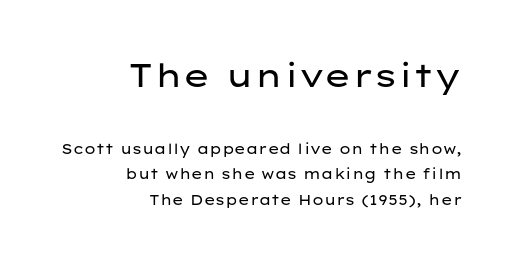
Words appear dense and cohesive because spacing is normal. The composition opens big and finishes small. The specimen omits any rule beneath the text block's lines. It's the straight-up-and-down kind of type. Serif or sans? Sans — the stroke terminals are bare.
